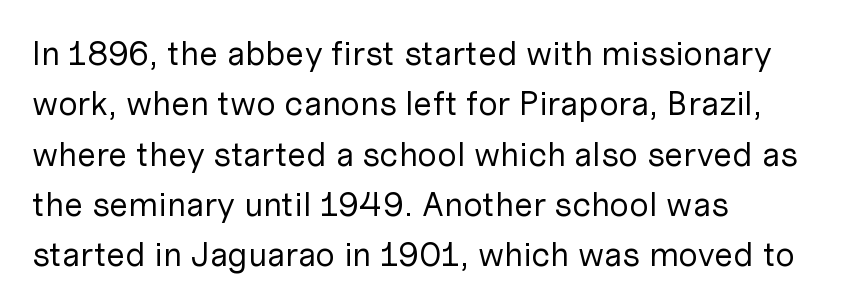
How would I describe the line gaps? Plain and ordinary. The string is rendered with underlining switched off. These lines are set flush left with a ragged right edge. How are the letters spaced? Ordinarily, with no added tracking. The font's upright variant was chosen for this text. The rendering uses natural spacing where letterforms have individual widths.
